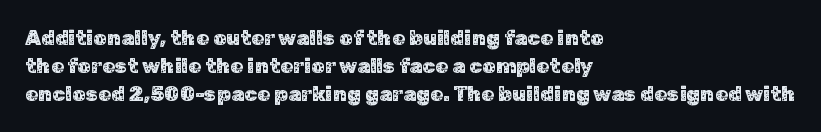
If you measured baseline to baseline, you'd find a middling distance. Descenders are the only things crossing below the line. The lines in this sample share a left origin and differ only in where they stop. Letter spacing: default. Quick note: not italic, upright.
